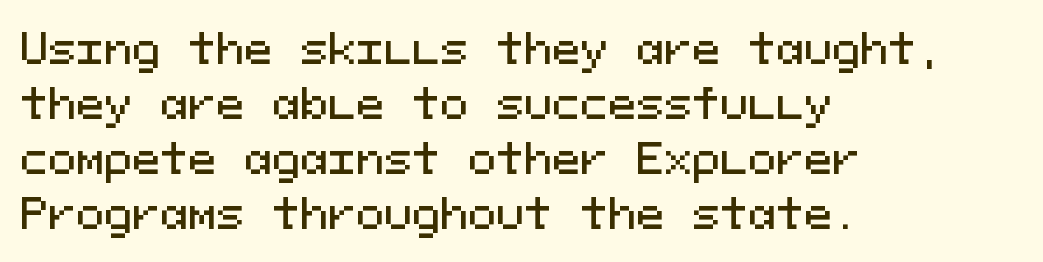
Q: Is the text italic (slanted)? A: No, it is upright.
Q: Is the typeface a serif or a sans-serif typeface? A: Sans-serif.
Q: Is the text underlined? A: No.
Q: How is the paragraph aligned? A: Left-aligned.
Q: Is the spacing between letters normal or unusually wide? A: Normal.
Q: Is the spacing between lines tight, normal or loose? A: Normal.
Q: Width (condensed, normal, or wide)? A: Normal.
Q: Stroke contrast? A: Medium.
Q: x-height? A: Medium.
Q: Monospaced? A: Yes.
